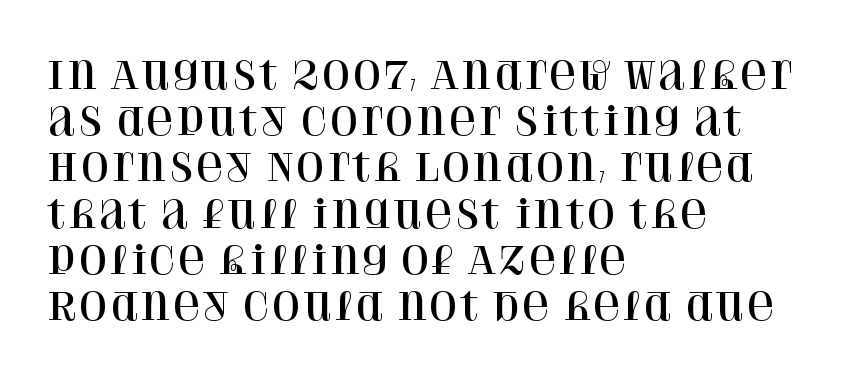
The image shows 37 px serif type, upright; set left-aligned, normal line spacing (1.25x), normal letter spacing, not underlined; high stroke contrast and a large x-height.
